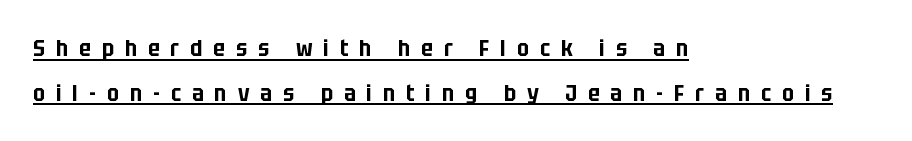
{"italic": "no", "underline": "yes", "align": "left", "line_spacing": "loose", "line_spacing_ratio": 1.95, "letter_spacing": "wide", "letter_spacing_em": 0.48, "glyph_px": 23}
